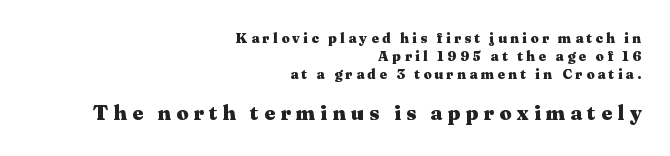
{"italic": "no", "bold": "yes", "underline": "no", "align": "right", "line_spacing": "normal", "line_spacing_ratio": 1.27, "letter_spacing": "wide", "letter_spacing_em": 0.25, "larger_block": "second", "size_ratio": 1.5, "glyph_px": 21}
